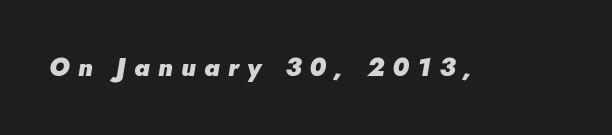
On the weight axis this lands at bold, roughly 700. The area under the type is left untouched. The face used here is rendered with a markedly widened letterfit. Posture: slanted.
